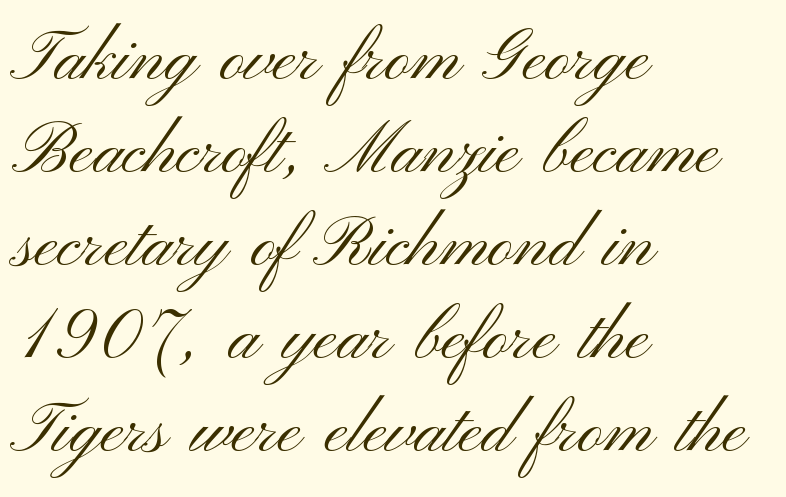
{"serif": "no", "bold": "no", "weight": "light", "width": "wide", "stroke_contrast": "medium", "x_height": "small", "monospaced": "no", "underline": "no", "align": "left", "line_spacing": "normal", "line_spacing_ratio": 1.33, "letter_spacing": "normal", "letter_spacing_em": 0.0, "glyph_px": 70}
